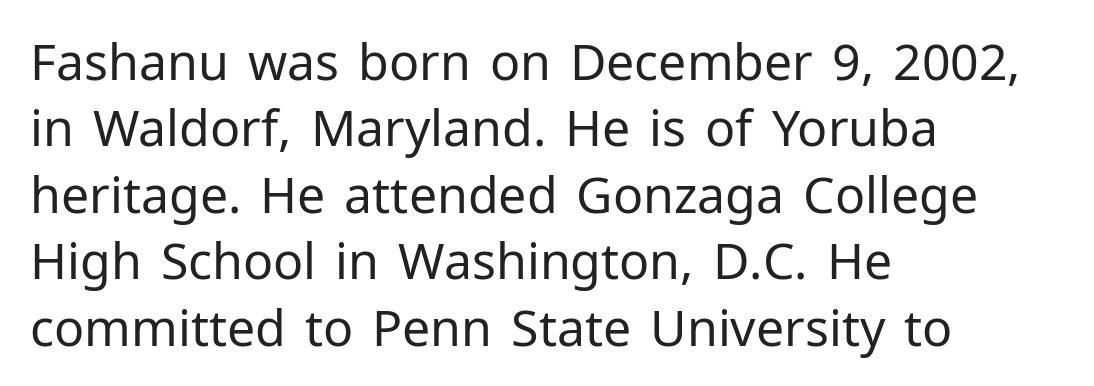
Descender tails drop into unmarked territory. Examine the stroke ends and you'll find no serifs. These lines sit exactly where default settings would place them. Every stem runs plumb, perpendicular to the baseline.
